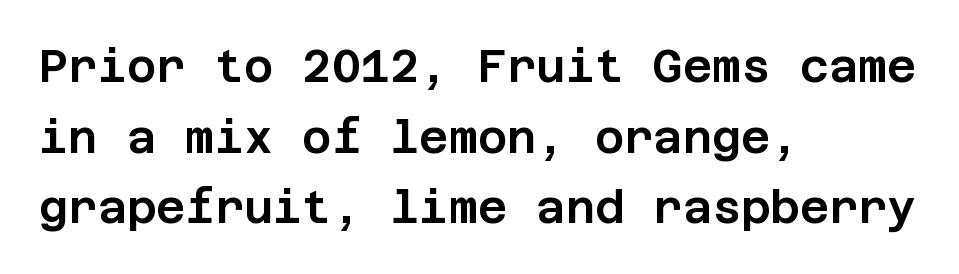
The image shows 45 px sans-serif type, upright; set left-aligned, normal line spacing (1.57x), normal letter spacing, not underlined; low stroke contrast and a large x-height.
